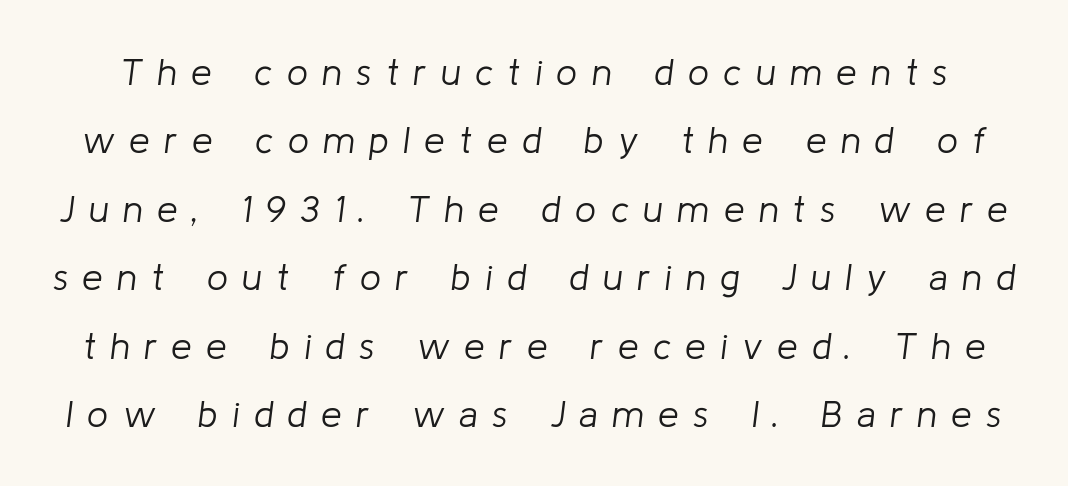
{"italic": "yes", "lean": "right", "slant_degrees": 8, "bold": "no", "weight": "light", "width": "normal", "stroke_contrast": "low", "x_height": "medium", "monospaced": "no", "underline": "no", "line_spacing_ratio": 1.85, "letter_spacing": "wide", "letter_spacing_em": 0.39, "glyph_px": 37}
